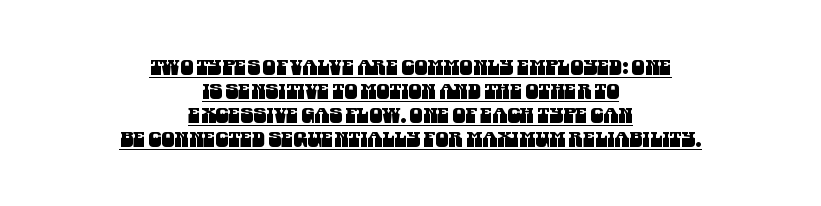
The image shows 21 px text type; set centered, tight line spacing (1.15x), normal letter spacing, underlined.
